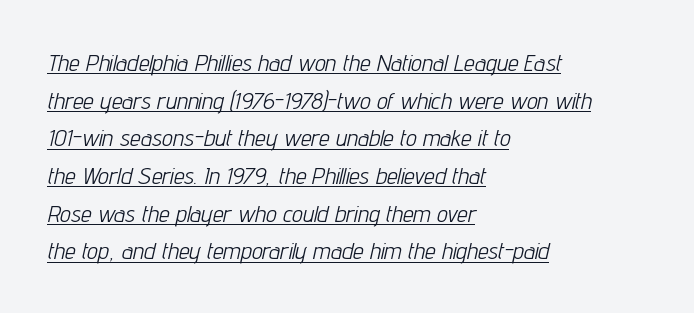
Q: Is the text bold? A: No.
Q: Is the text italic (slanted)? A: Yes, it leans right by about 12 degrees.
Q: Is the text underlined? A: Yes.
Q: How is the paragraph aligned? A: Left-aligned.
Q: Is the spacing between letters normal or unusually wide? A: Normal.
Q: Is the spacing between lines tight, normal or loose? A: Normal.
